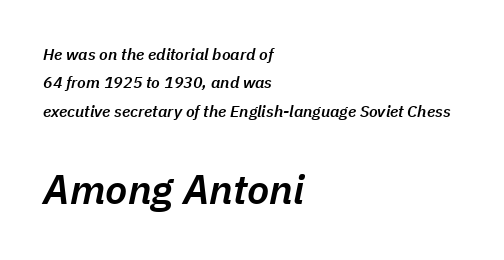
The image shows 41 px semibold type, italic (leaning right); set left-aligned, line spacing 1.78x, normal letter spacing, not underlined; the second (bottom) block is 2.56x larger; low stroke contrast and a medium x-height.
